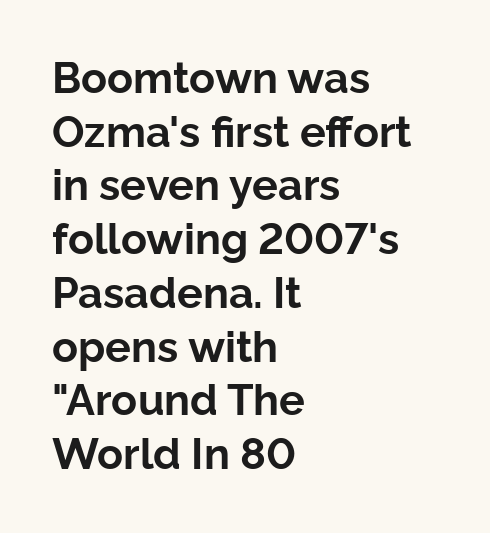
The image shows 43 px bold sans-serif type, upright; set left-aligned, normal line spacing (1.25x), normal letter spacing, not underlined; low stroke contrast and a medium x-height.
